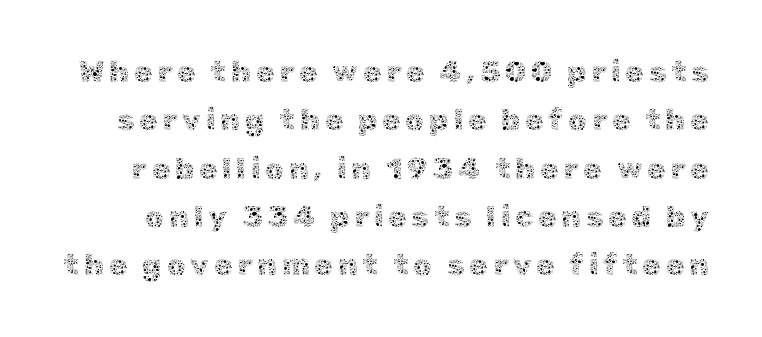
The line-height multiplier appears to be the usual default. The baseline area is clear. Weight: not bold — regular or lighter. Ascenders rise straight up at ninety degrees. The letters advance in unequal steps, a hallmark of proportional type.
